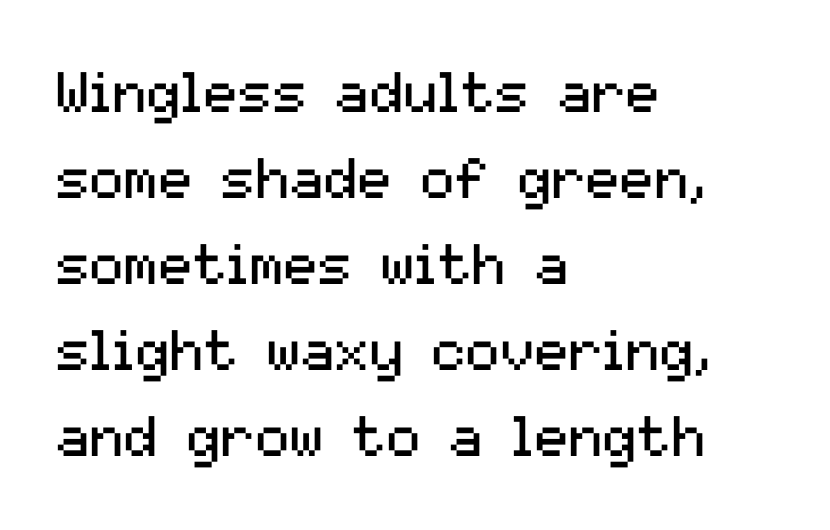
Nothing unusual about the tracking: characters are spaced as the font intends. The rendering uses natural spacing where letterforms have individual widths. The weight tops out at a normal text grade. Check where the strokes stop: nothing finishes them off — pure sans. These lines stack with their left ends in a neat column. The zone under the glyphs is completely vacant.
